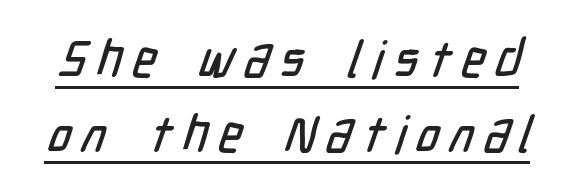
Q: Is the typeface a serif or a sans-serif typeface? A: Sans-serif.
Q: Is the text underlined? A: Yes.
Q: Is the spacing between letters normal or unusually wide? A: Unusually wide.
Q: Is the spacing between lines tight, normal or loose? A: Normal.
Q: Width (condensed, normal, or wide)? A: Condensed.
Q: Stroke contrast? A: Low.
Q: x-height? A: Medium.
Q: Monospaced? A: No.
